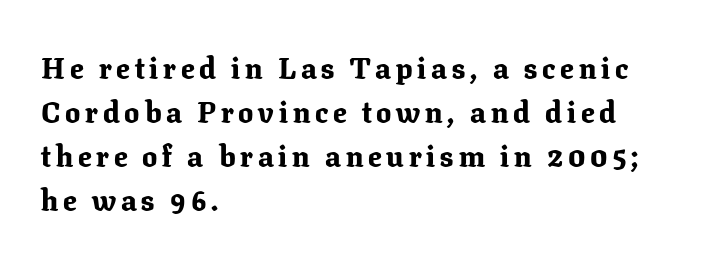
{"serif": "yes", "italic": "no", "bold": "yes", "weight": "bold", "width": "normal", "stroke_contrast": "low", "x_height": "medium", "monospaced": "no", "underline": "no", "align": "left", "line_spacing": "normal", "line_spacing_ratio": 1.47, "glyph_px": 30}
